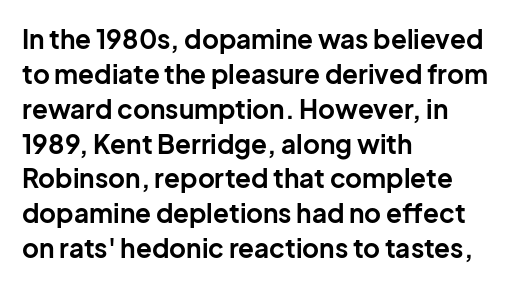
{"italic": "no", "bold": "yes", "underline": "no", "align": "left", "line_spacing": "normal", "line_spacing_ratio": 1.34, "letter_spacing": "normal", "letter_spacing_em": 0.0, "glyph_px": 26}
